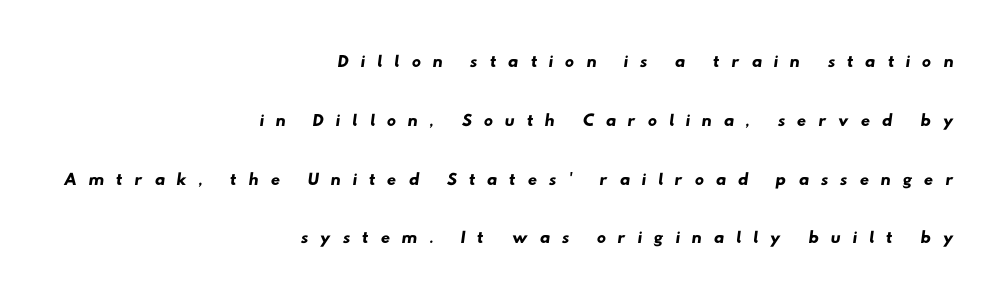
Q: Is the text underlined? A: No.
Q: How is the paragraph aligned? A: Right-aligned.
Q: Is the spacing between letters normal or unusually wide? A: Unusually wide.
Q: Is the spacing between lines tight, normal or loose? A: Loose.
